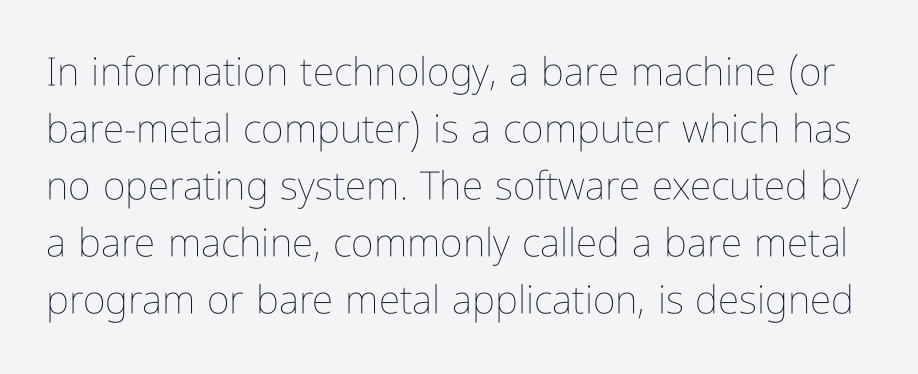
The face looks like a standard text weight, possibly lighter. In terms of leading, this rendering sits right in the middle. This sample has the flowing, uneven cadence of proportional lettering. How are the letters spaced? Ordinarily, with no added tracking.
